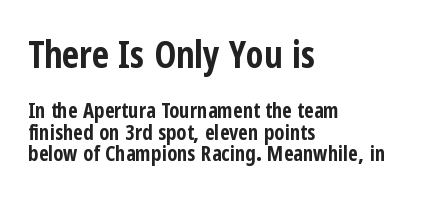
The image shows 37 px bold, condensed sans-serif type, upright; set left-aligned, tight line spacing (1.02x), normal letter spacing, not underlined; the first (top) block is 1.76x larger; low stroke contrast and a medium x-height.
